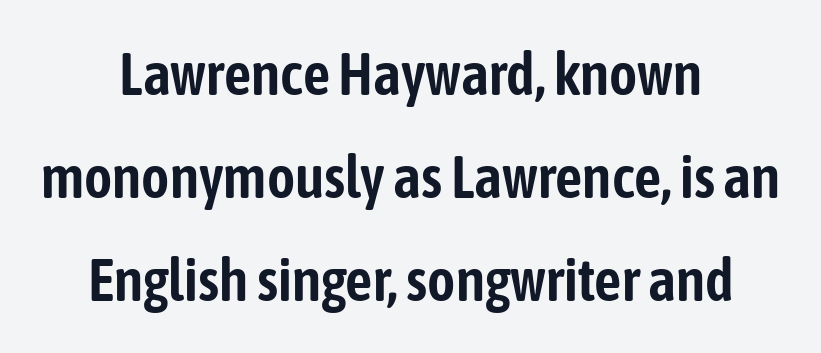
The image shows 60 px condensed sans-serif type, upright; set centered, line spacing 1.72x, normal letter spacing, not underlined; low stroke contrast and a medium x-height.
